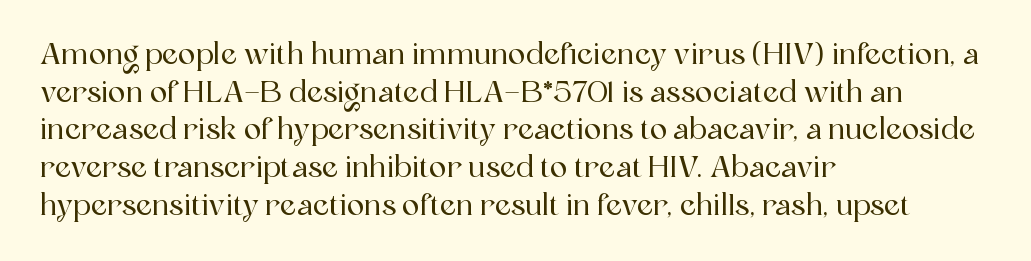
Lines of text with bare space underneath. Letter spacing: default. Varying glyph widths throughout — classic text-font behaviour. The letters carry serifs — small finishing strokes at the ends of their stems. Alignment: flush left.
